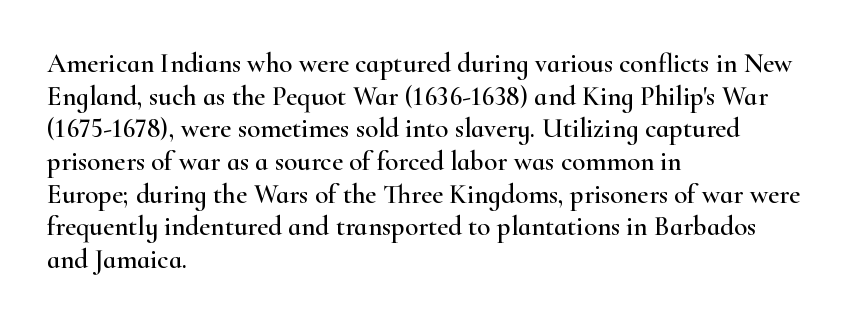
Words float on clear page, feet unadorned. Words appear dense and cohesive because spacing is normal. The lettering holds an erect, upright posture throughout. If you drew a ruler down the left edge, every line would touch it.
